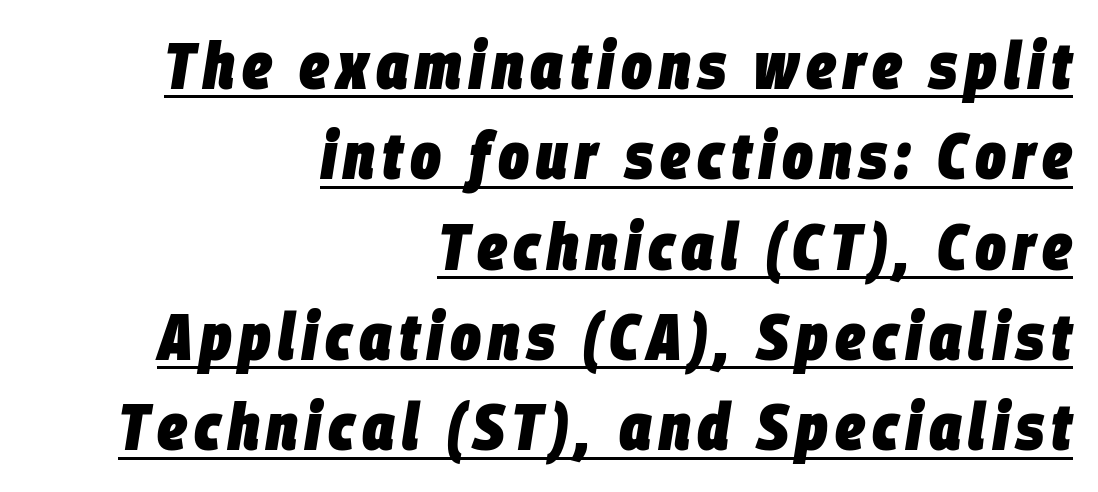
The image shows 65 px heavy, condensed type, italic (leaning right); set right-aligned, normal line spacing (1.39x), underlined; low stroke contrast and a large x-height.
